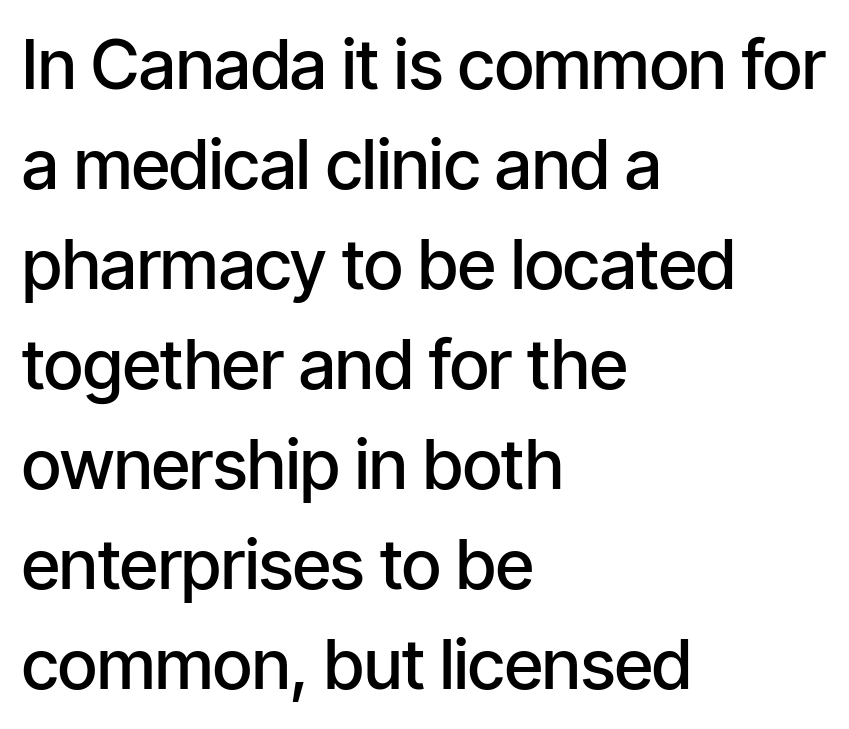
Looks like regular typesetting: each glyph gets only the width it needs. Leftover space on each line is placed entirely after the last word. What weight is shown? A semibold, between regular and bold. If you drew a line through each stem, it would be perfectly vertical.
